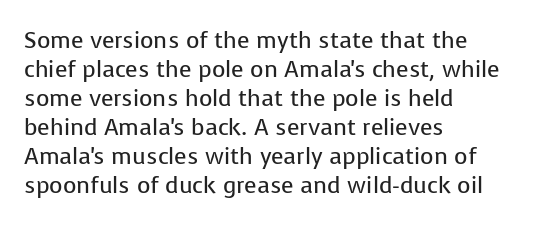
The image shows 23 px text type, upright; set left-aligned, normal line spacing (1.26x), normal letter spacing, not underlined.
